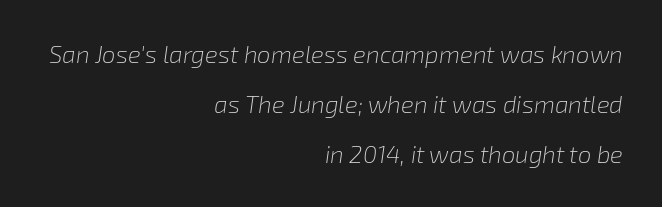
Q: Is the text bold? A: No.
Q: Is the text italic (slanted)? A: Yes, it leans right by about 8 degrees.
Q: Is the text underlined? A: No.
Q: How is the paragraph aligned? A: Right-aligned.
Q: Is the spacing between letters normal or unusually wide? A: Normal.
Q: Is the spacing between lines tight, normal or loose? A: Loose.
